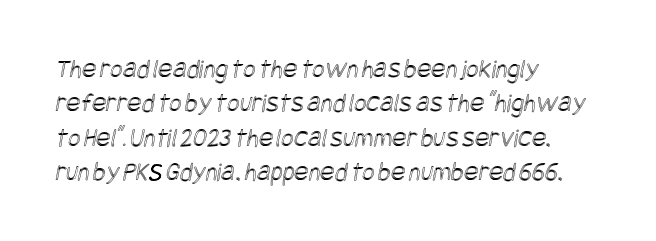
The image shows 27 px text type; set left-aligned, normal line spacing (1.27x), normal letter spacing, not underlined.
